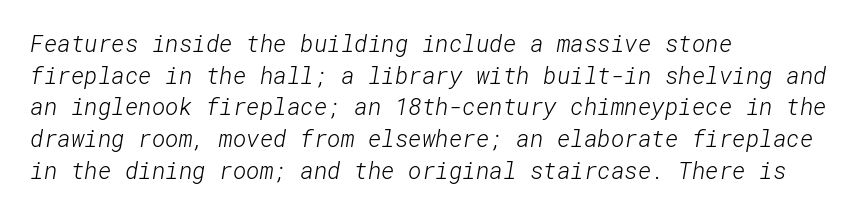
No letter is thick-stroked: the sample isn't bold. If you measured baseline to baseline, you'd find a middling distance. Check the space under the baseline: it is left empty. Where is the straight margin? On the left.
